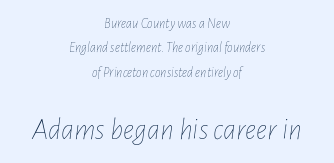
{"italic": "yes", "lean": "right", "slant_degrees": 7, "bold": "no", "weight": "thin", "width": "condensed", "stroke_contrast": "low", "x_height": "medium", "monospaced": "no", "underline": "no", "align": "center", "line_spacing_ratio": 1.75, "letter_spacing": "normal", "letter_spacing_em": 0.0, "larger_block": "second", "size_ratio": 2.21, "glyph_px": 31}
